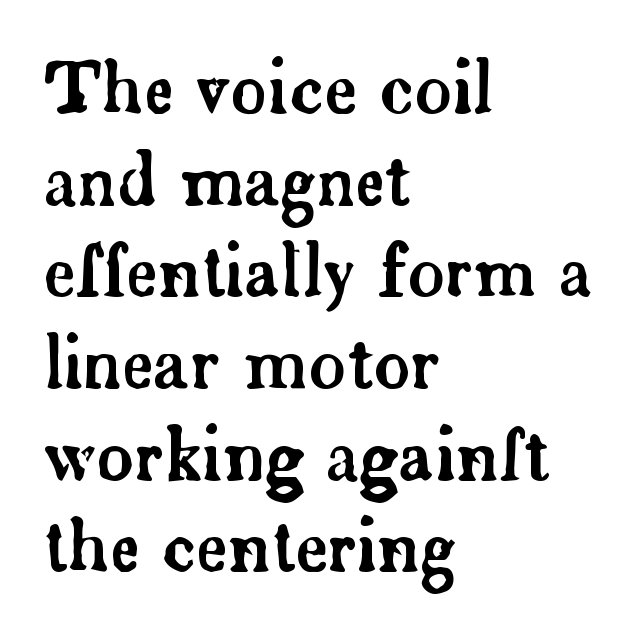
Q: Is the text italic (slanted)? A: No, it is upright.
Q: Is the typeface a serif or a sans-serif typeface? A: Serif.
Q: Is the text underlined? A: No.
Q: How is the paragraph aligned? A: Left-aligned.
Q: Is the spacing between letters normal or unusually wide? A: Normal.
Q: Is the spacing between lines tight, normal or loose? A: Normal.
Q: Width (condensed, normal, or wide)? A: Normal.
Q: Stroke contrast? A: Low.
Q: x-height? A: Small.
Q: Monospaced? A: No.
